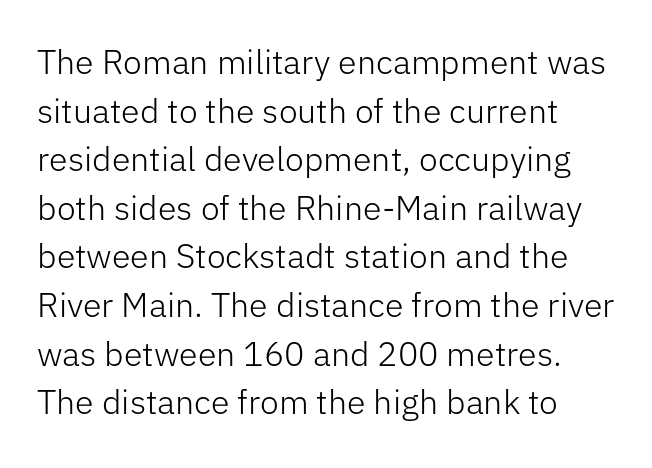
Q: Is the text bold? A: No.
Q: Is the text italic (slanted)? A: No, it is upright.
Q: Is the typeface a serif or a sans-serif typeface? A: Sans-serif.
Q: Is the text underlined? A: No.
Q: Is the spacing between letters normal or unusually wide? A: Normal.
Q: Is the spacing between lines tight, normal or loose? A: Normal.
Q: Width (condensed, normal, or wide)? A: Normal.
Q: Stroke contrast? A: Low.
Q: x-height? A: Medium.
Q: Monospaced? A: No.
